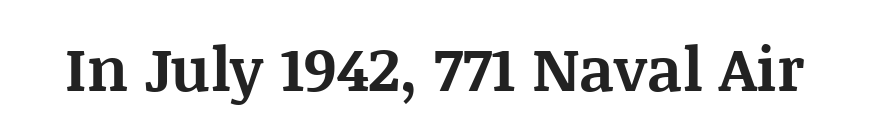
Q: Is the text bold? A: Yes.
Q: Is the text italic (slanted)? A: No, it is upright.
Q: Is the typeface a serif or a sans-serif typeface? A: Serif.
Q: Is the text underlined? A: No.
Q: Is the spacing between letters normal or unusually wide? A: Normal.
Q: Width (condensed, normal, or wide)? A: Normal.
Q: Stroke contrast? A: Medium.
Q: x-height? A: Large.
Q: Monospaced? A: No.
